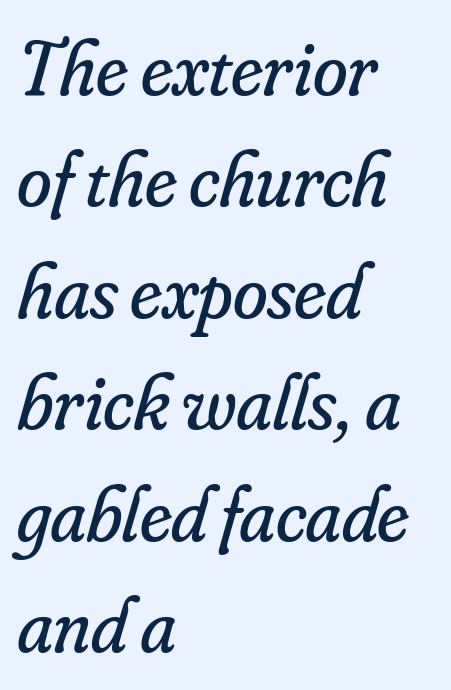
{"serif": "yes", "italic": "yes", "lean": "right", "slant_degrees": 16, "bold": "no", "weight": "regular", "width": "normal", "stroke_contrast": "low", "x_height": "small", "monospaced": "no", "underline": "no", "align": "left", "line_spacing": "normal", "line_spacing_ratio": 1.41, "letter_spacing": "normal", "letter_spacing_em": 0.0, "glyph_px": 79}
